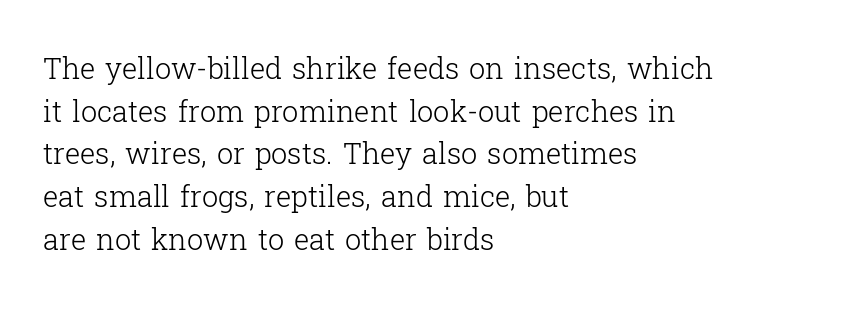
Q: Is the text bold? A: No.
Q: Is the text italic (slanted)? A: No, it is upright.
Q: Is the typeface a serif or a sans-serif typeface? A: Serif.
Q: Is the text underlined? A: No.
Q: How is the paragraph aligned? A: Left-aligned.
Q: Is the spacing between letters normal or unusually wide? A: Normal.
Q: Is the spacing between lines tight, normal or loose? A: Normal.
Q: Width (condensed, normal, or wide)? A: Normal.
Q: Stroke contrast? A: Low.
Q: x-height? A: Medium.
Q: Monospaced? A: No.
